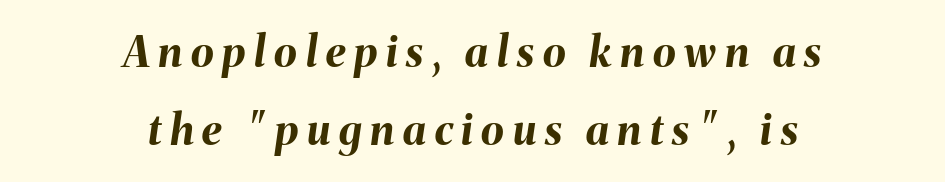
The font is running at its bold setting. The area under the type is left untouched. A centered setting, common on invitations and titles, is used for this passage. The letters are slanted; this is an italic face.
